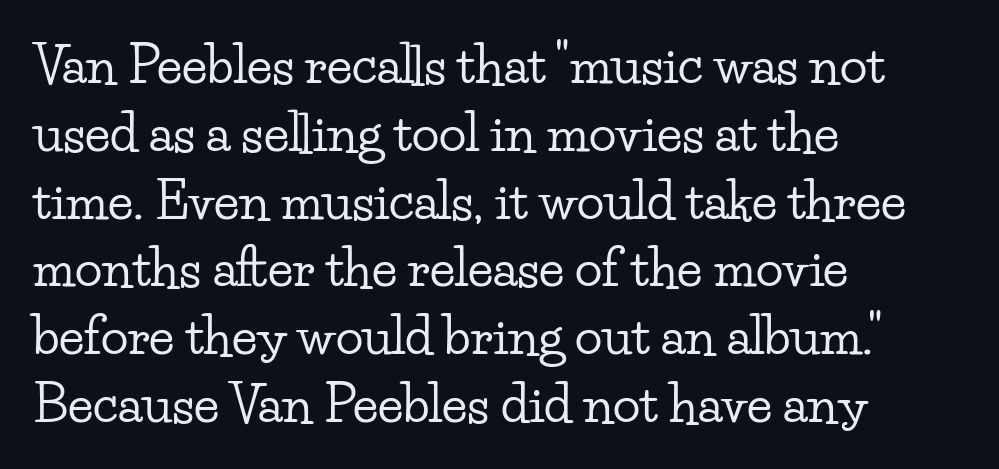
The image shows 51 px wide serif type, upright; set left-aligned, normal line spacing (1.33x), normal letter spacing, not underlined; low stroke contrast and a small x-height.
